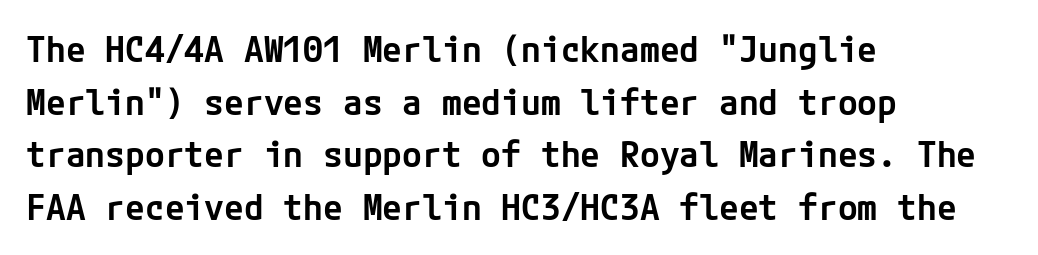
Q: Is the text bold? A: Semi-bold.
Q: Is the text italic (slanted)? A: No, it is upright.
Q: Is the typeface a serif or a sans-serif typeface? A: Sans-serif.
Q: Is the text underlined? A: No.
Q: How is the paragraph aligned? A: Left-aligned.
Q: Is the spacing between letters normal or unusually wide? A: Normal.
Q: Is the spacing between lines tight, normal or loose? A: Normal.
Q: Width (condensed, normal, or wide)? A: Normal.
Q: Stroke contrast? A: Low.
Q: x-height? A: Medium.
